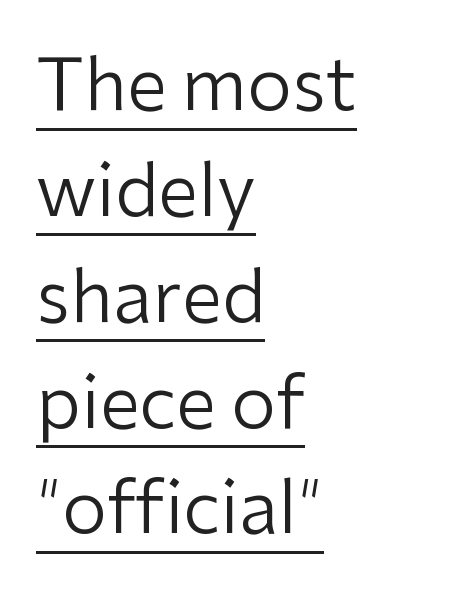
{"serif": "no", "italic": "no", "bold": "no", "weight": "regular", "width": "normal", "stroke_contrast": "low", "x_height": "medium", "monospaced": "no", "underline": "yes", "align": "left", "line_spacing": "normal", "line_spacing_ratio": 1.47, "letter_spacing": "normal", "letter_spacing_em": 0.0, "glyph_px": 72}
